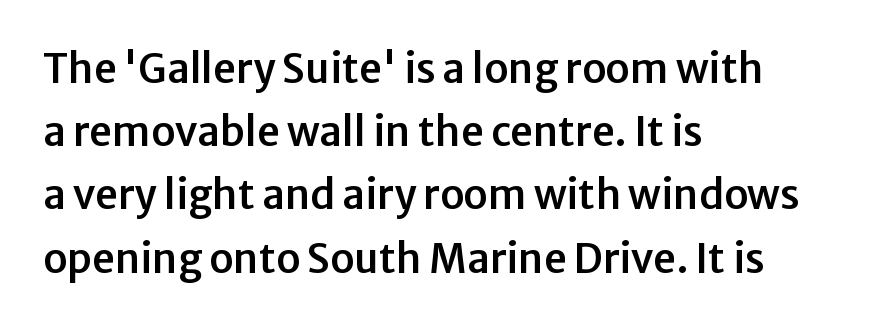
The image shows 40 px sans-serif type, upright; set left-aligned, normal line spacing (1.58x), normal letter spacing, not underlined; low stroke contrast and a medium x-height.
